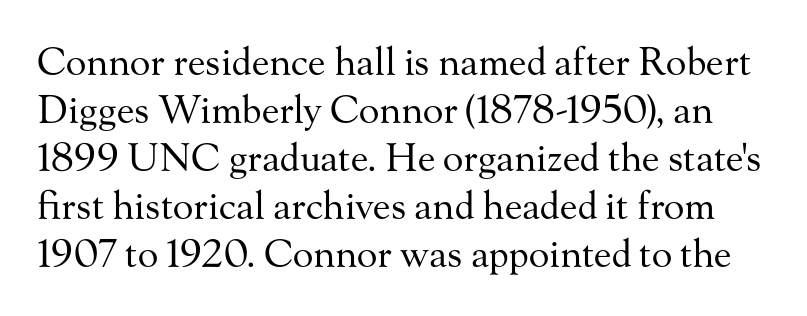
The image shows 38 px regular-weight serif type, upright; set normal line spacing (1.26x), normal letter spacing, not underlined; medium stroke contrast and a small x-height.
